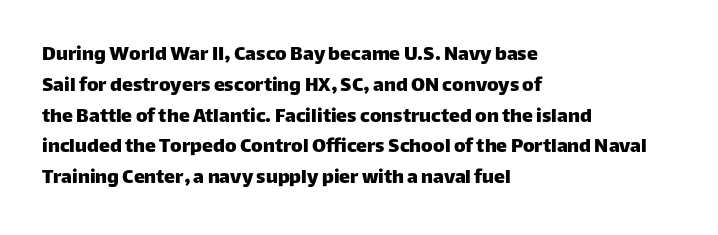
Q: Is the text italic (slanted)? A: No, it is upright.
Q: Is the text underlined? A: No.
Q: How is the paragraph aligned? A: Left-aligned.
Q: Is the spacing between letters normal or unusually wide? A: Normal.
Q: Is the spacing between lines tight, normal or loose? A: Normal.
